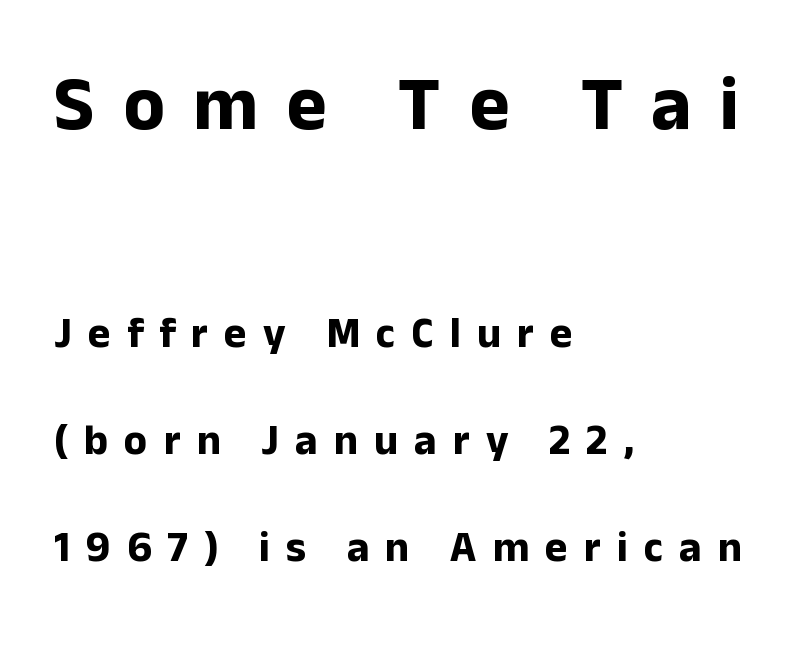
Q: Is the text bold? A: Yes.
Q: Is the text italic (slanted)? A: No, it is upright.
Q: Is the typeface a serif or a sans-serif typeface? A: Sans-serif.
Q: Is the text underlined? A: No.
Q: How is the paragraph aligned? A: Left-aligned.
Q: Is the spacing between letters normal or unusually wide? A: Unusually wide.
Q: Is the spacing between lines tight, normal or loose? A: Loose.
Q: Which block of text is set in a larger size, the first (top) or the second (bottom)? A: The first (top) one.
Q: Width (condensed, normal, or wide)? A: Normal.
Q: Stroke contrast? A: Low.
Q: x-height? A: Medium.
Q: Monospaced? A: No.
